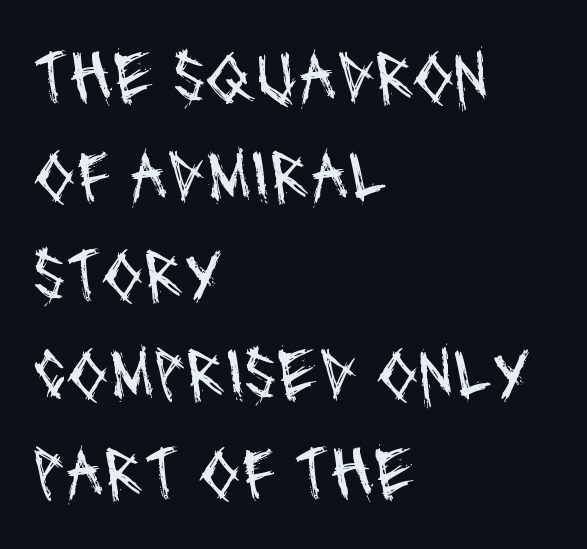
Q: Is the text bold? A: No.
Q: Is the typeface a serif or a sans-serif typeface? A: Sans-serif.
Q: Is the text underlined? A: No.
Q: How is the paragraph aligned? A: Left-aligned.
Q: Is the spacing between letters normal or unusually wide? A: Normal.
Q: Is the spacing between lines tight, normal or loose? A: Normal.
Q: Width (condensed, normal, or wide)? A: Condensed.
Q: Stroke contrast? A: Medium.
Q: x-height? A: Large.
Q: Monospaced? A: No.
